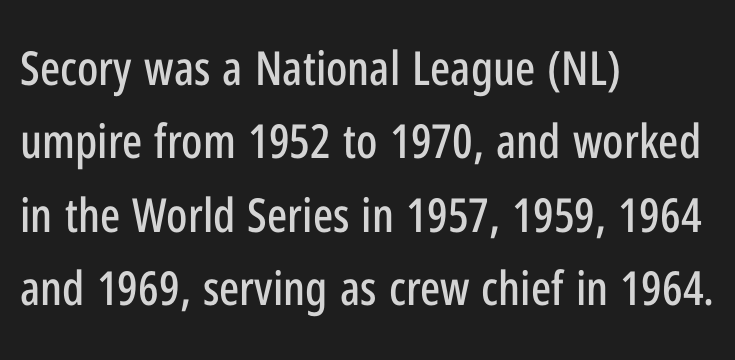
Q: Is the text italic (slanted)? A: No, it is upright.
Q: Is the typeface a serif or a sans-serif typeface? A: Sans-serif.
Q: Is the text underlined? A: No.
Q: How is the paragraph aligned? A: Left-aligned.
Q: Is the spacing between letters normal or unusually wide? A: Normal.
Q: Is the spacing between lines tight, normal or loose? A: Normal.
Q: Width (condensed, normal, or wide)? A: Condensed.
Q: Stroke contrast? A: Low.
Q: x-height? A: Medium.
Q: Monospaced? A: No.
